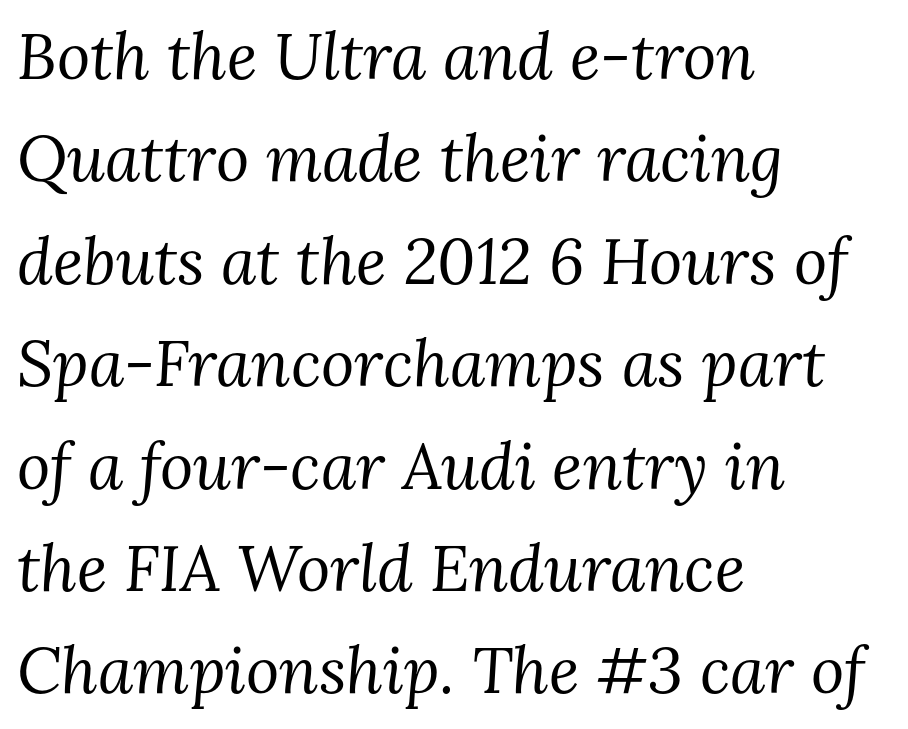
Q: Is the text bold? A: No.
Q: Is the text italic (slanted)? A: Yes, it leans right by about 3 degrees.
Q: Is the typeface a serif or a sans-serif typeface? A: Serif.
Q: Is the text underlined? A: No.
Q: How is the paragraph aligned? A: Left-aligned.
Q: Is the spacing between letters normal or unusually wide? A: Normal.
Q: Is the spacing between lines tight, normal or loose? A: Normal.
Q: Width (condensed, normal, or wide)? A: Normal.
Q: Stroke contrast? A: Medium.
Q: x-height? A: Medium.
Q: Monospaced? A: No.
